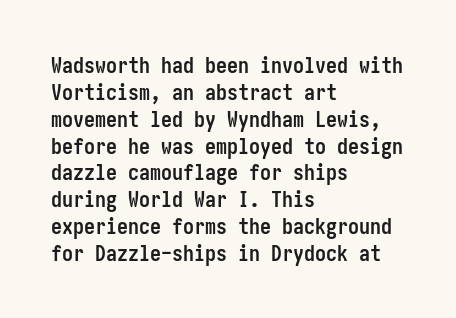
Q: Is the text bold? A: Yes.
Q: Is the text italic (slanted)? A: No, it is upright.
Q: Is the text underlined? A: No.
Q: How is the paragraph aligned? A: Left-aligned.
Q: Is the spacing between letters normal or unusually wide? A: Normal.
